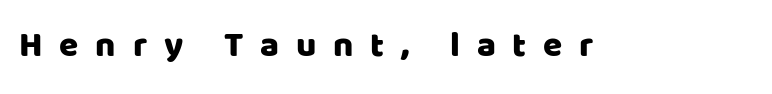
Q: Is the text italic (slanted)? A: No, it is upright.
Q: Is the typeface a serif or a sans-serif typeface? A: Sans-serif.
Q: Is the text underlined? A: No.
Q: Is the spacing between letters normal or unusually wide? A: Unusually wide.
Q: Width (condensed, normal, or wide)? A: Normal.
Q: Stroke contrast? A: Low.
Q: x-height? A: Large.
Q: Monospaced? A: No.
